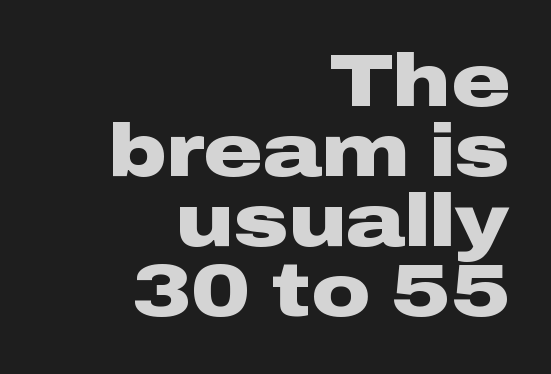
The image shows 73 px heavy, wide sans-serif type, upright; set right-aligned, tight line spacing (0.96x), normal letter spacing, not underlined; low stroke contrast and a medium x-height.
